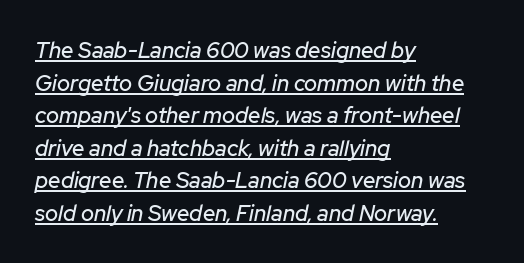
Normally led — the rows are evenly, conventionally spaced. This rendering uses left alignment, leaving the right contour irregular. Tall strokes in this sample are angled rather than plumb. Decoration check: the copy is underlined.
